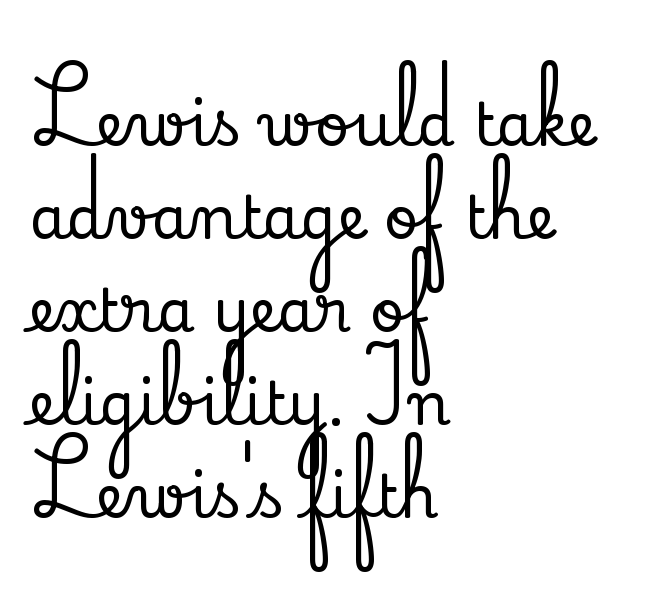
{"serif": "yes", "italic": "no", "width": "normal", "stroke_contrast": "low", "x_height": "small", "monospaced": "no", "underline": "no", "align": "left", "line_spacing": "normal", "line_spacing_ratio": 1.55, "letter_spacing": "normal", "letter_spacing_em": 0.0, "glyph_px": 60}
